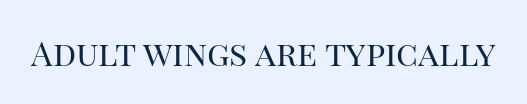
The image shows 34 px regular-weight serif type, upright; set normal letter spacing, not underlined; high stroke contrast and a large x-height.
